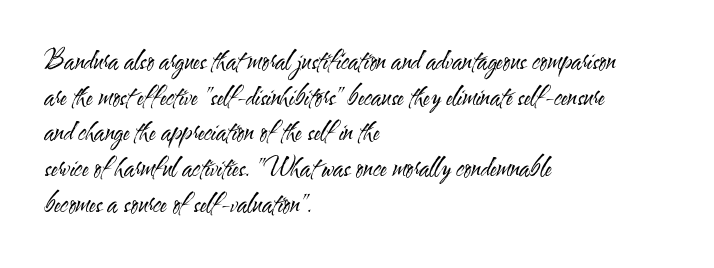
{"bold": "no", "underline": "no", "align": "left", "line_spacing": "normal", "line_spacing_ratio": 1.43, "letter_spacing": "normal", "letter_spacing_em": 0.0, "glyph_px": 25}
